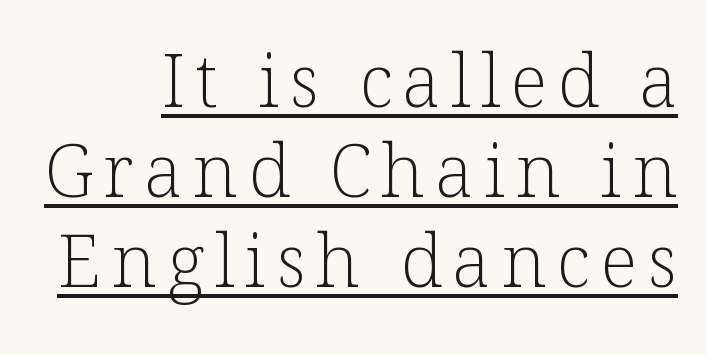
The image shows 73 px light serif type, upright; set right-aligned, line spacing 1.23x, underlined; low stroke contrast and a medium x-height.
